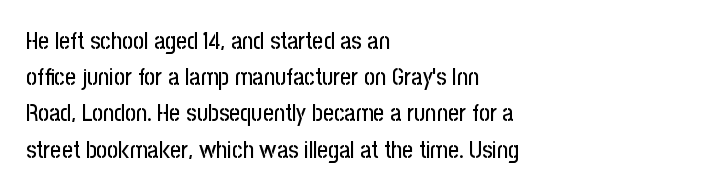
Q: Is the text italic (slanted)? A: No, it is upright.
Q: Is the text underlined? A: No.
Q: How is the paragraph aligned? A: Left-aligned.
Q: Is the spacing between letters normal or unusually wide? A: Normal.
Q: Is the spacing between lines tight, normal or loose? A: Normal.
